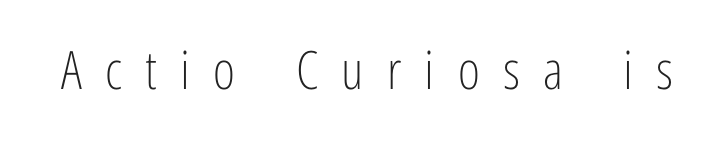
{"serif": "no", "italic": "no", "bold": "no", "weight": "light", "width": "condensed", "stroke_contrast": "low", "x_height": "medium", "monospaced": "no", "underline": "no", "letter_spacing": "wide", "letter_spacing_em": 0.44, "glyph_px": 53}
